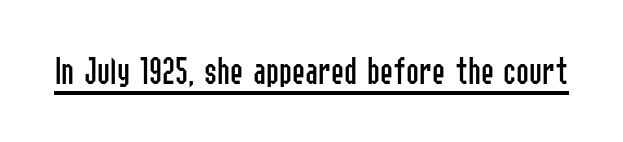
{"serif": "no", "italic": "no", "bold": "no", "weight": "regular", "width": "condensed", "stroke_contrast": "low", "x_height": "medium", "monospaced": "no", "underline": "yes", "letter_spacing": "normal", "letter_spacing_em": 0.0, "glyph_px": 39}
